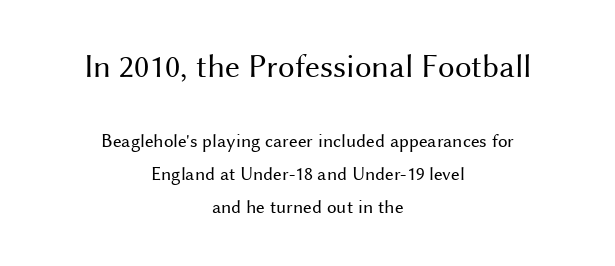
The face used here is proportionally spaced, like ordinary book or web type. Does the type have serifs? No, each stem ends abruptly. The tracking reads as untouched default to a designer's eye. Every stem runs plumb, perpendicular to the baseline.
